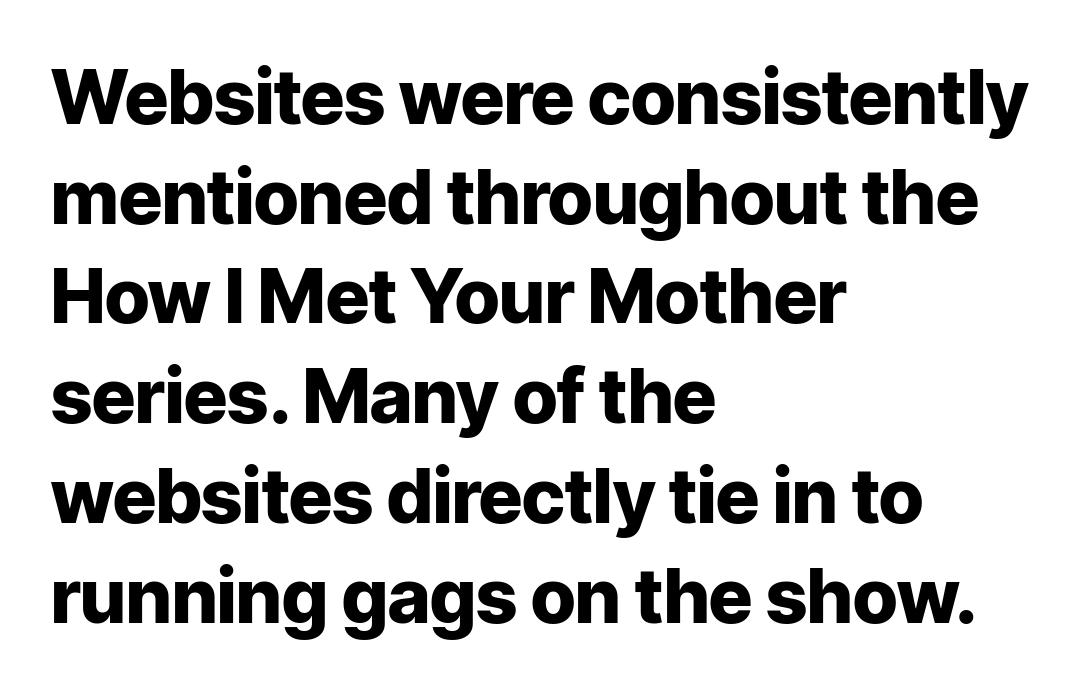
The image shows 75 px heavy sans-serif type, upright; set left-aligned, normal line spacing (1.33x), normal letter spacing, not underlined; low stroke contrast and a medium x-height.
